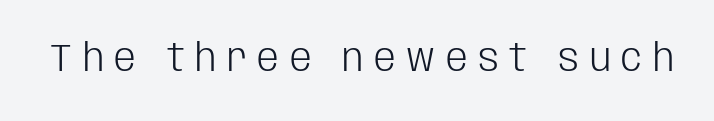
The image shows 39 px light, condensed sans-serif type, upright; set unusually wide letter spacing (+0.27 em), not underlined; low stroke contrast and a large x-height.
